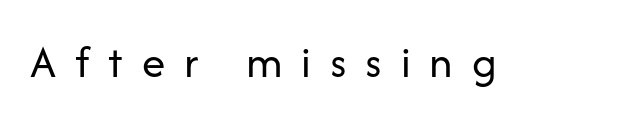
The image shows 47 px regular-weight sans-serif type, upright; set unusually wide letter spacing (+0.4 em), not underlined; low stroke contrast and a medium x-height.
